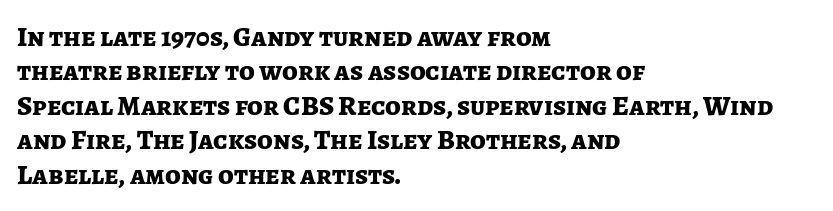
Look at the stroke-to-counter ratio: heavy, a bold. One-word summary of the alignment: left. Is the letter spacing exaggerated? No — it looks like the ordinary default. Look at the bottom of the vertical strokes: they stop flat, with no serifs.
